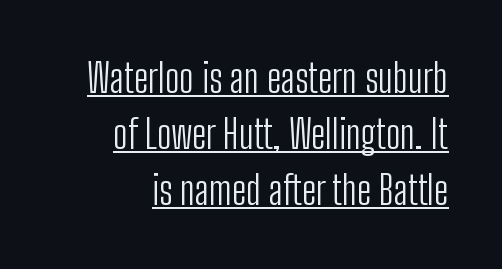
{"serif": "no", "italic": "no", "bold": "no", "weight": "light", "width": "condensed", "stroke_contrast": "low", "x_height": "medium", "monospaced": "no", "underline": "yes", "line_spacing": "normal", "line_spacing_ratio": 1.44, "letter_spacing": "normal", "letter_spacing_em": 0.0, "glyph_px": 39}
